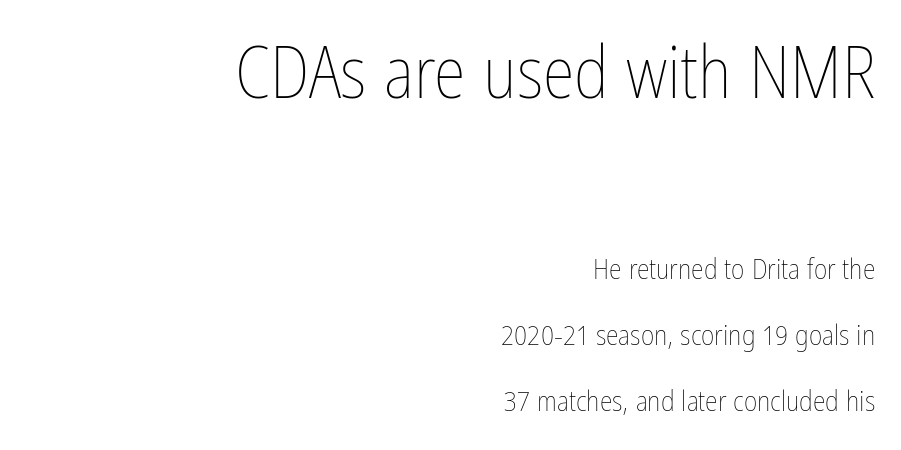
The image shows 73 px thin, condensed type, upright; set right-aligned, loose line spacing (2.28x), normal letter spacing, not underlined; the first (top) block is 2.52x larger; low stroke contrast and a medium x-height.
